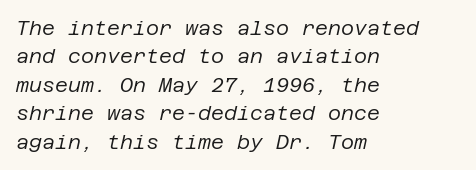
{"italic": "yes", "lean": "right", "slant_degrees": 12, "bold": "no", "underline": "no", "align": "left", "line_spacing": "normal", "line_spacing_ratio": 1.42, "letter_spacing": "normal", "letter_spacing_em": 0.0, "glyph_px": 20}
